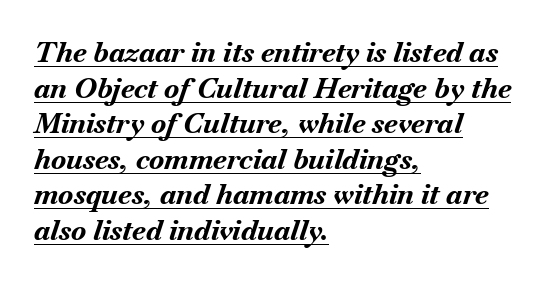
Q: Is the text bold? A: Yes.
Q: Is the text italic (slanted)? A: Yes, it leans right by about 18 degrees.
Q: Is the text underlined? A: Yes.
Q: How is the paragraph aligned? A: Left-aligned.
Q: Is the spacing between letters normal or unusually wide? A: Normal.
Q: Is the spacing between lines tight, normal or loose? A: Normal.
Q: Width (condensed, normal, or wide)? A: Normal.
Q: Stroke contrast? A: Medium.
Q: x-height? A: Small.
Q: Monospaced? A: No.
